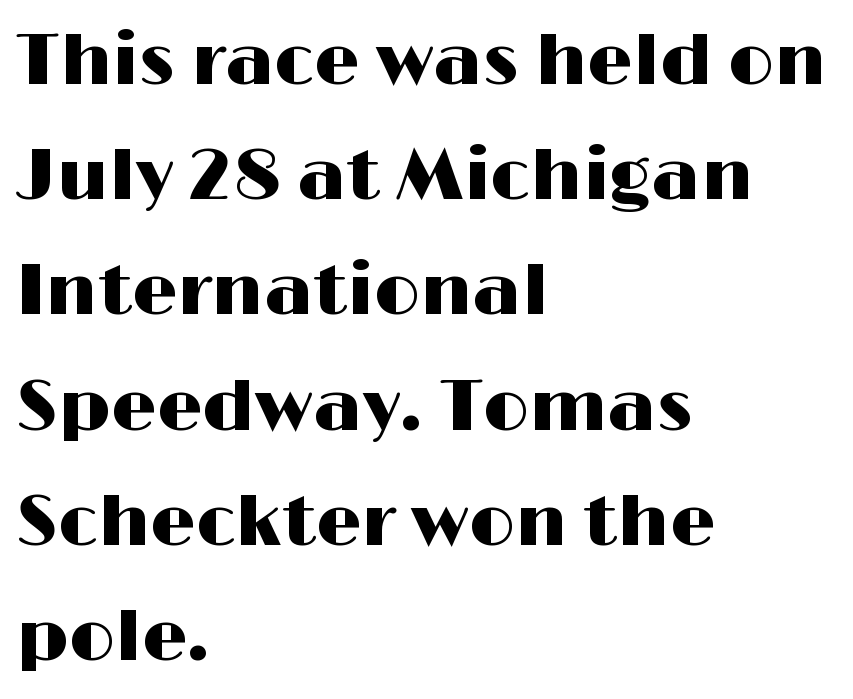
{"serif": "no", "italic": "no", "width": "wide", "stroke_contrast": "high", "x_height": "medium", "monospaced": "no", "underline": "no", "align": "left", "line_spacing": "normal", "line_spacing_ratio": 1.6, "letter_spacing": "normal", "letter_spacing_em": 0.0, "glyph_px": 72}
